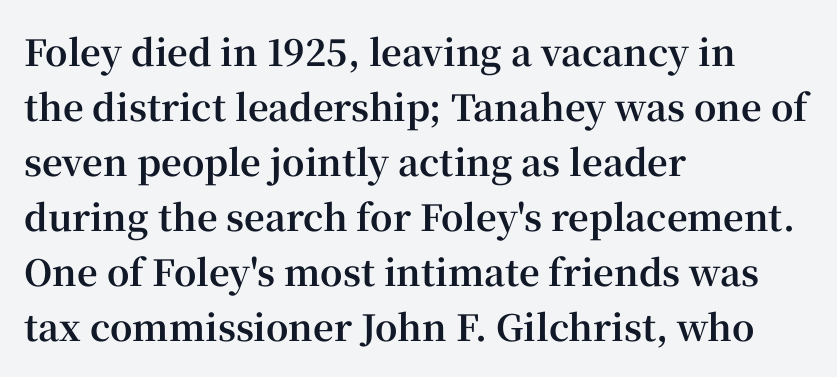
Q: Is the text bold? A: Yes.
Q: Is the text italic (slanted)? A: No, it is upright.
Q: Is the typeface a serif or a sans-serif typeface? A: Serif.
Q: Is the text underlined? A: No.
Q: How is the paragraph aligned? A: Left-aligned.
Q: Is the spacing between letters normal or unusually wide? A: Normal.
Q: Is the spacing between lines tight, normal or loose? A: Normal.
Q: Width (condensed, normal, or wide)? A: Normal.
Q: Stroke contrast? A: High.
Q: x-height? A: Medium.
Q: Monospaced? A: No.
